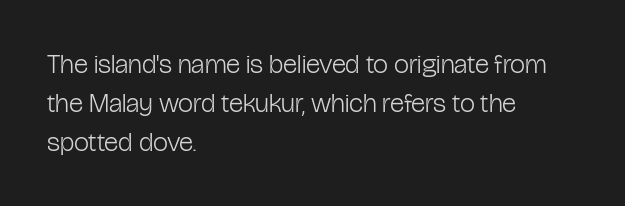
Nothing heavy about these letters — not bold at all. The block of text has a typical density, with ordinary space between rows. Posture: straight, roman, zero tilt. Quick note: underline off. The letterforms sit shoulder to shoulder at normal distance.
